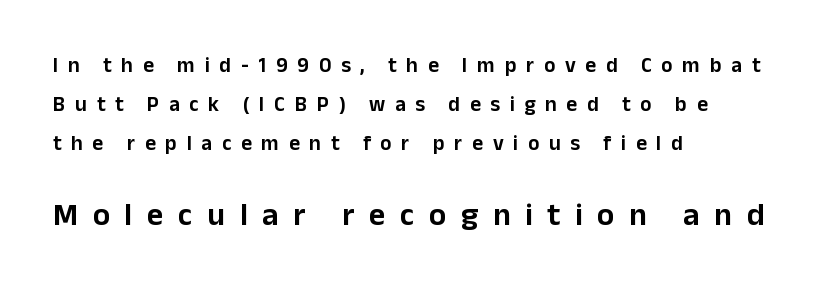
The image shows 32 px sans-serif type, upright; set left-aligned, line spacing 1.86x, unusually wide letter spacing (+0.46 em), not underlined; the second (bottom) block is 1.52x larger; low stroke contrast and a medium x-height.
